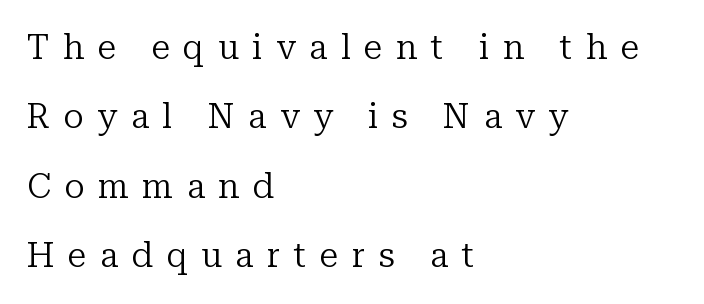
{"serif": "yes", "italic": "no", "bold": "no", "weight": "regular", "width": "normal", "stroke_contrast": "low", "x_height": "medium", "monospaced": "no", "underline": "no", "align": "left", "line_spacing": "loose", "line_spacing_ratio": 2.04, "letter_spacing": "wide", "letter_spacing_em": 0.4, "glyph_px": 34}
